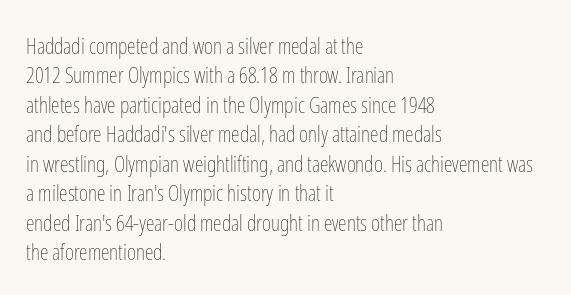
The image shows 22 px text type, upright; set left-aligned, normal line spacing (1.34x), normal letter spacing, not underlined.
